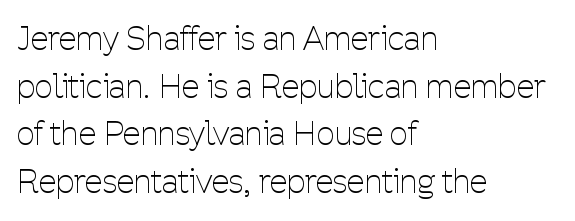
Q: Is the text bold? A: No.
Q: Is the text italic (slanted)? A: No, it is upright.
Q: Is the typeface a serif or a sans-serif typeface? A: Sans-serif.
Q: Is the text underlined? A: No.
Q: How is the paragraph aligned? A: Left-aligned.
Q: Is the spacing between letters normal or unusually wide? A: Normal.
Q: Is the spacing between lines tight, normal or loose? A: Normal.
Q: Width (condensed, normal, or wide)? A: Condensed.
Q: Stroke contrast? A: Low.
Q: x-height? A: Medium.
Q: Monospaced? A: No.
